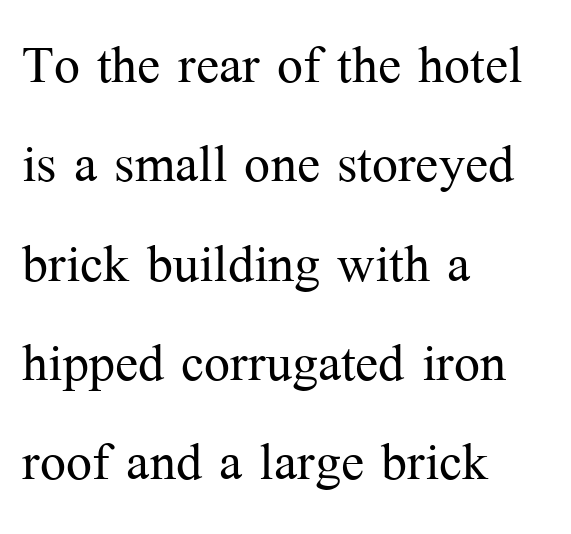
Ink coverage per letter is moderate at most. Check under the words: just untouched page. The ragged edge is on the right, which tells us the setting is flush left. Each letter keeps its own natural width here, so spacing adapts to shape. The glyphs in this specimen are seriffed. Regarding leading, the lines here are spaced in the standard way.
